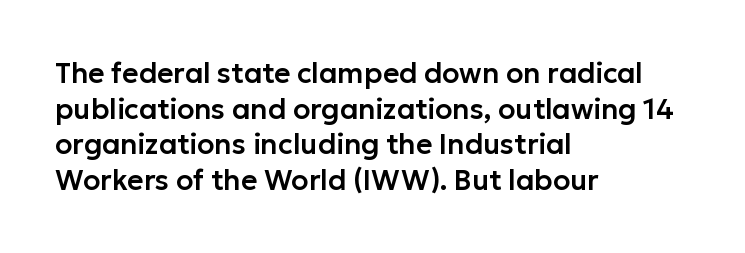
If you drew a ruler down the left edge, every line would touch it. Proportional: the letters do not fall into vertical columns. Characters follow at the spacing the type designer built in. If you measured baseline to baseline, you'd find a middling distance. Grotesque or geometric, the face here clearly has no serifs.
